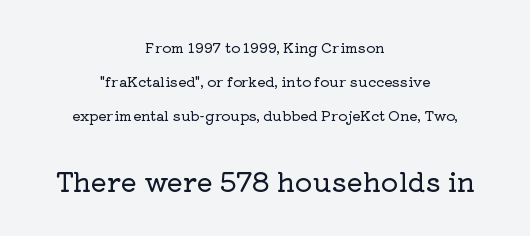
Nope, not italic — everything's standing straight. The passage shown has conventional tracking throughout. A bare baseline throughout the passage. Caption: multi-line text, centered on the measure. Character size in the trailing block exceeds that of the leading block. Each new line begins a long way beneath the previous one.
